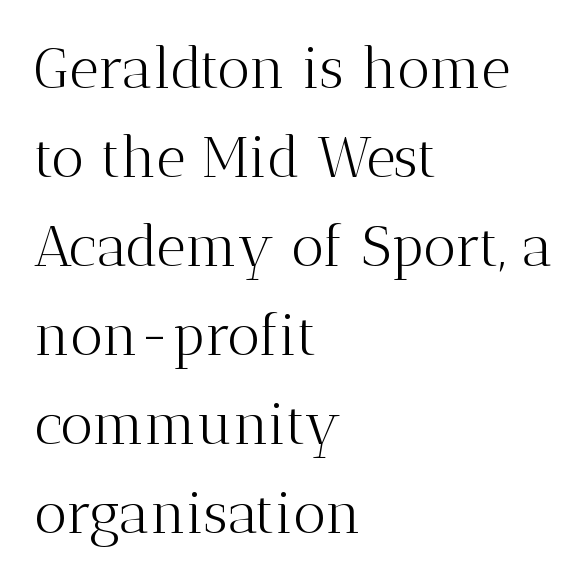
Posture: upright roman. The rendering uses natural spacing where letterforms have individual widths. Baseline-to-baseline distance is the conventional proportion of letter height. Words float on clear page, feet unadorned.
